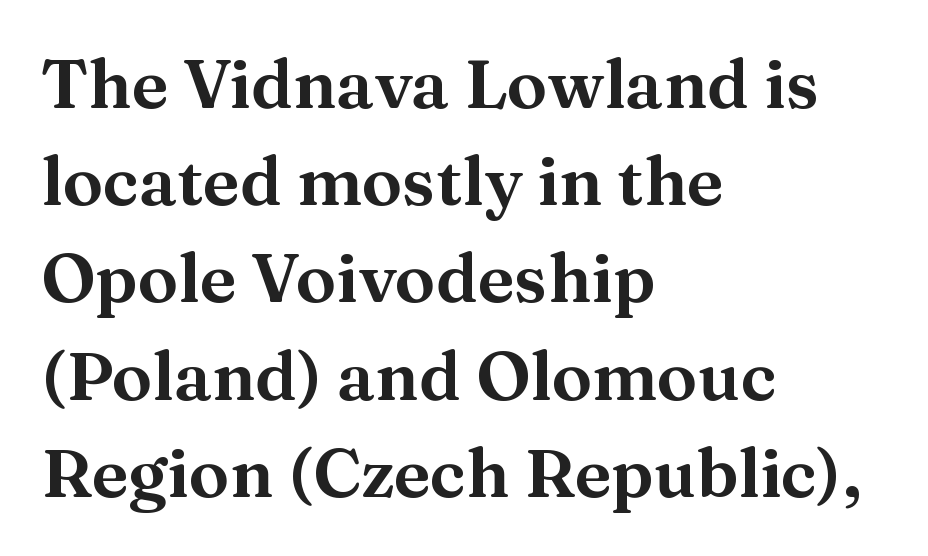
Q: Is the text italic (slanted)? A: No, it is upright.
Q: Is the typeface a serif or a sans-serif typeface? A: Serif.
Q: Is the text underlined? A: No.
Q: How is the paragraph aligned? A: Left-aligned.
Q: Is the spacing between letters normal or unusually wide? A: Normal.
Q: Is the spacing between lines tight, normal or loose? A: Normal.
Q: Width (condensed, normal, or wide)? A: Normal.
Q: Stroke contrast? A: Medium.
Q: x-height? A: Medium.
Q: Monospaced? A: No.
